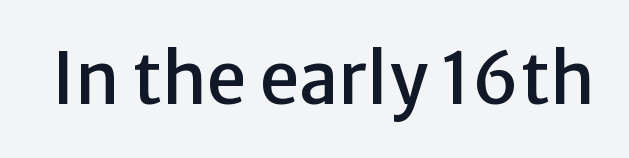
{"serif": "no", "italic": "no", "width": "normal", "stroke_contrast": "low", "x_height": "medium", "monospaced": "no", "underline": "no", "letter_spacing": "normal", "letter_spacing_em": 0.0, "glyph_px": 71}
